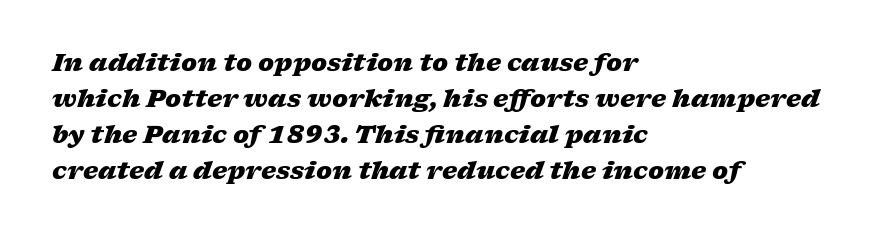
Short note: letters normally spaced. The space directly below the letters is spotless. Emphasis by weight is at full strength: bold. Designer's note — italics engaged.
